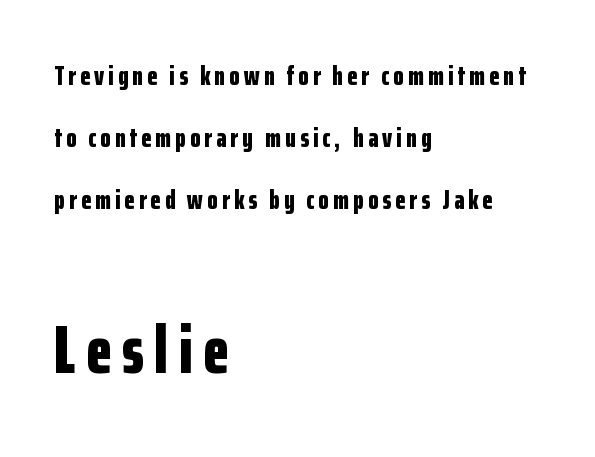
Q: Is the text bold? A: Yes.
Q: Is the text italic (slanted)? A: No, it is upright.
Q: Is the typeface a serif or a sans-serif typeface? A: Sans-serif.
Q: Is the text underlined? A: No.
Q: How is the paragraph aligned? A: Left-aligned.
Q: Is the spacing between lines tight, normal or loose? A: Loose.
Q: Which block of text is set in a larger size, the first (top) or the second (bottom)? A: The second (bottom) one.
Q: Width (condensed, normal, or wide)? A: Condensed.
Q: Stroke contrast? A: Low.
Q: x-height? A: Medium.
Q: Monospaced? A: No.
